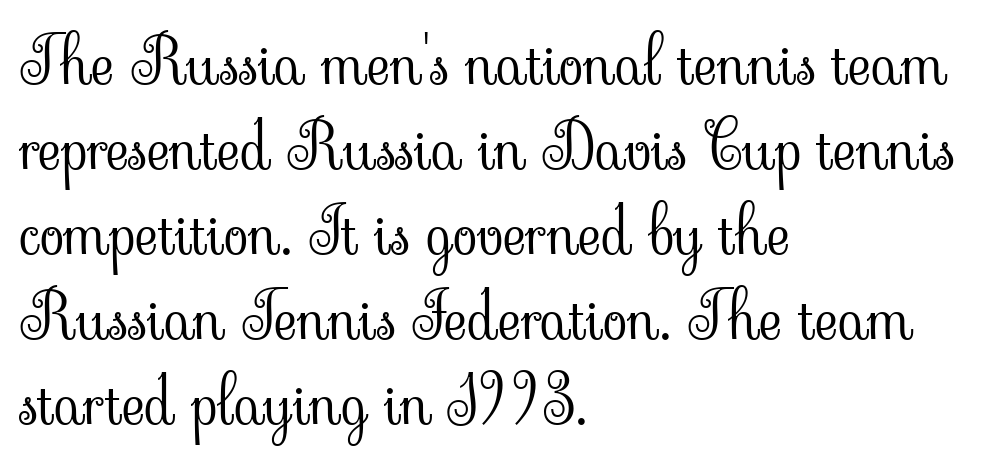
The lines in this sample share a left origin and differ only in where they stop. Check under the words: just untouched page. These lines sit exactly where default settings would place them. Here the designer chose a conventional face with non-uniform glyph widths. The axis of the letterforms is exactly vertical. The face looks like a standard text weight, possibly lighter.
